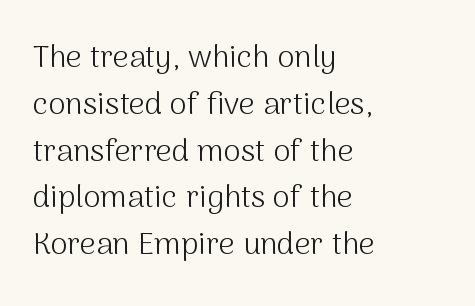
Standard letterfit; no display-style spreading of the glyphs. Does the copy run flush right? No — it runs flush left. This block has exactly the height ordinary leading produces. Stroke mass is kept to a normal reading level or below.
